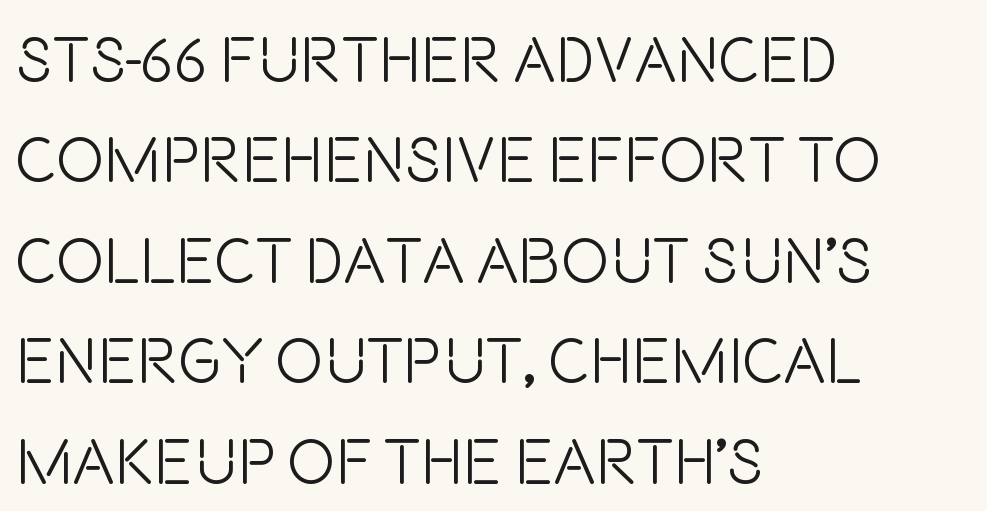
Q: Is the text bold? A: No.
Q: Is the text italic (slanted)? A: No, it is upright.
Q: Is the typeface a serif or a sans-serif typeface? A: Sans-serif.
Q: Is the text underlined? A: No.
Q: How is the paragraph aligned? A: Left-aligned.
Q: Is the spacing between letters normal or unusually wide? A: Normal.
Q: Is the spacing between lines tight, normal or loose? A: Normal.
Q: Width (condensed, normal, or wide)? A: Condensed.
Q: Stroke contrast? A: Low.
Q: x-height? A: Large.
Q: Monospaced? A: No.
